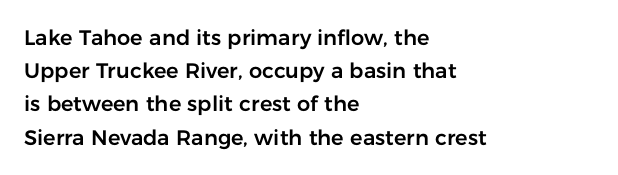
The image shows 21 px text type, upright; set left-aligned, normal line spacing (1.58x), normal letter spacing, not underlined.
